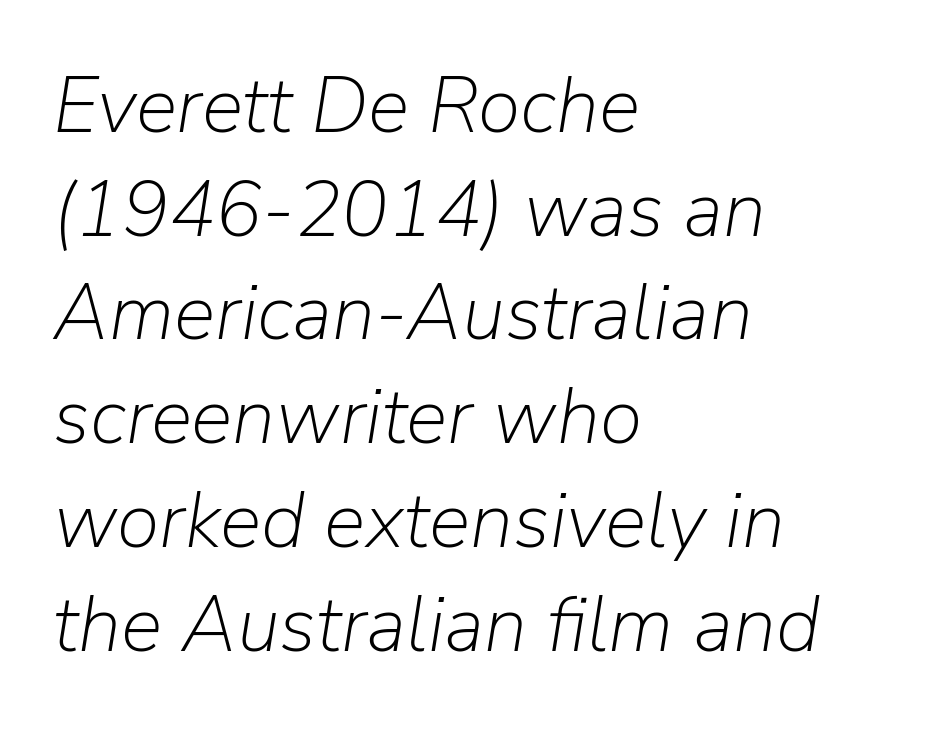
The passage shown is typed in a proportional face where columns would drift. The rendering keeps characters at their native spacing. The lines sit at an ordinary, default distance from one another. Any mark beneath the type? The region is blank. Each line starts at the same left margin while the right side varies. Is the stroke heavy? The answer is a plain regular-or-lighter.
